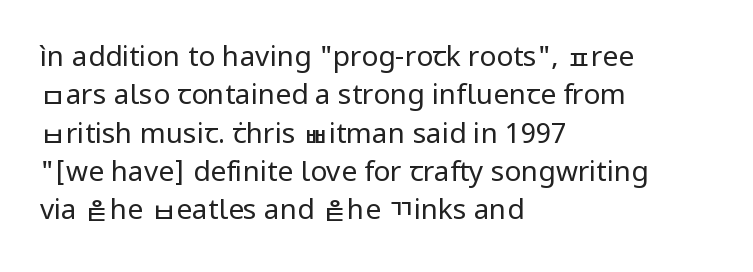
The paragraph shown leans on its left margin. The specimen omits any rule beneath the text block's lines. The passage shown stacks its lines at a standard gap. Are there feet on the stems? There aren't — it's a sans. Standard letterfit; no display-style spreading of the glyphs. The letters look calm and open, with moderate or lighter stems.
